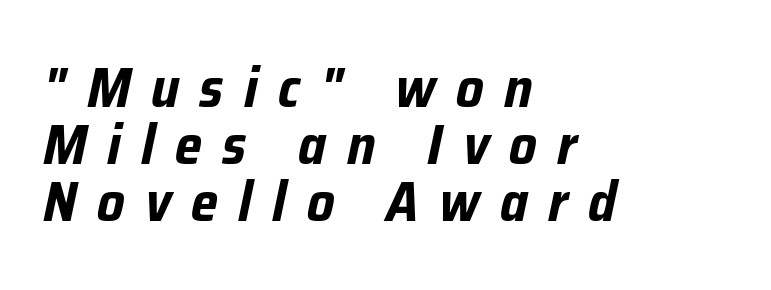
Q: Is the text bold? A: Yes.
Q: Is the text italic (slanted)? A: Yes, it leans right by about 12 degrees.
Q: Is the text underlined? A: No.
Q: How is the paragraph aligned? A: Left-aligned.
Q: Is the spacing between letters normal or unusually wide? A: Unusually wide.
Q: Is the spacing between lines tight, normal or loose? A: Tight.
Q: Width (condensed, normal, or wide)? A: Condensed.
Q: Stroke contrast? A: Low.
Q: x-height? A: Medium.
Q: Monospaced? A: No.
